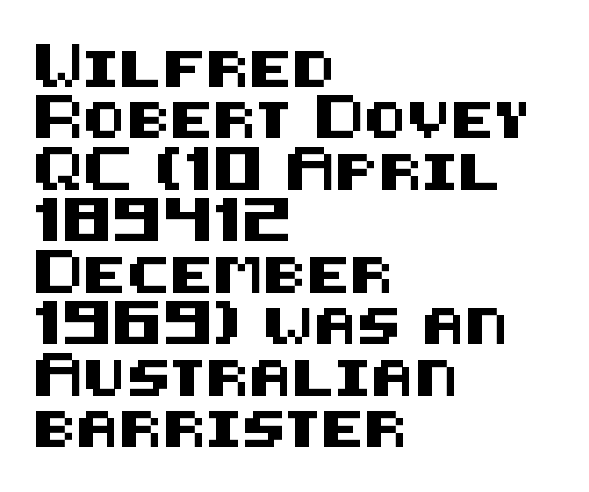
Q: Is the text italic (slanted)? A: No, it is upright.
Q: Is the typeface a serif or a sans-serif typeface? A: Sans-serif.
Q: Is the text underlined? A: No.
Q: How is the paragraph aligned? A: Left-aligned.
Q: Is the spacing between letters normal or unusually wide? A: Normal.
Q: Is the spacing between lines tight, normal or loose? A: Normal.
Q: Width (condensed, normal, or wide)? A: Normal.
Q: Stroke contrast? A: Medium.
Q: x-height? A: Large.
